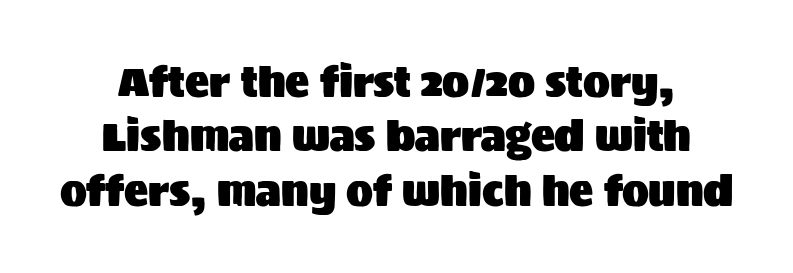
{"serif": "no", "italic": "no", "width": "normal", "stroke_contrast": "medium", "x_height": "large", "monospaced": "no", "underline": "no", "align": "center", "line_spacing": "normal", "line_spacing_ratio": 1.36, "letter_spacing": "normal", "letter_spacing_em": 0.0, "glyph_px": 40}
